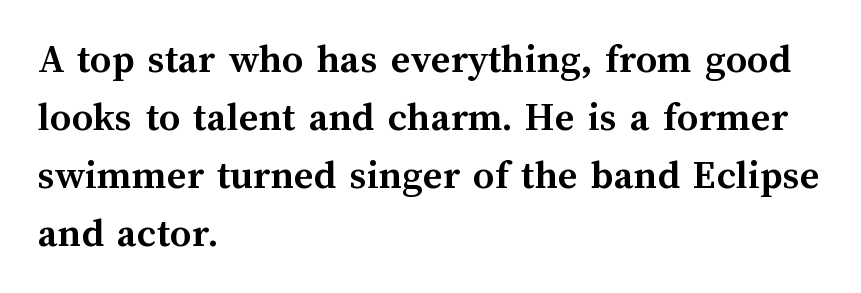
The image shows 42 px semibold type, upright; set left-aligned, normal line spacing (1.38x), normal letter spacing, not underlined; medium stroke contrast and a medium x-height.
